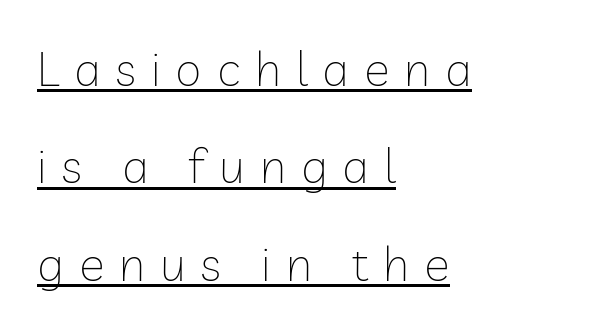
{"serif": "no", "italic": "no", "bold": "no", "weight": "thin", "width": "normal", "stroke_contrast": "low", "x_height": "medium", "monospaced": "no", "underline": "yes", "align": "left", "line_spacing": "loose", "line_spacing_ratio": 2.03, "letter_spacing": "wide", "letter_spacing_em": 0.31, "glyph_px": 48}
